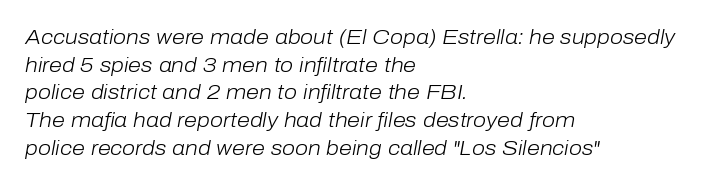
Q: Is the text bold? A: No.
Q: Is the text italic (slanted)? A: Yes, it leans right by about 10 degrees.
Q: Is the text underlined? A: No.
Q: How is the paragraph aligned? A: Left-aligned.
Q: Is the spacing between letters normal or unusually wide? A: Normal.
Q: Is the spacing between lines tight, normal or loose? A: Normal.
